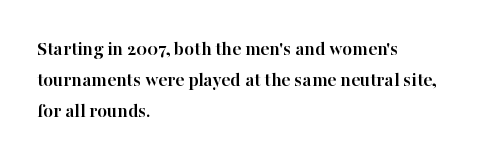
This is heavy type, rendered in bold. No extra tracking has been applied to these lines. The lines in this sample share a left origin and differ only in where they stop. A typesetter would call this leading conventional body-copy spacing. The typography opts for an upright posture over an oblique one. No word sits above an underline.
